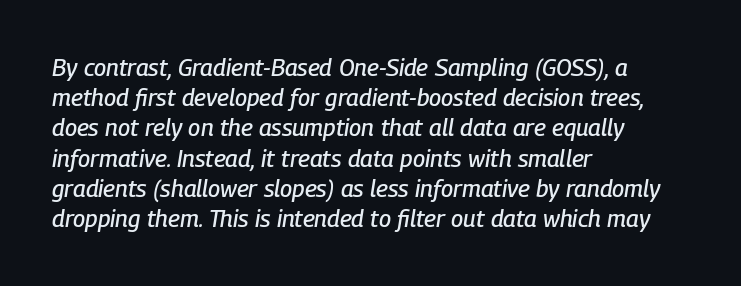
The image shows 24 px text type, italic (leaning right); set left-aligned, normal line spacing (1.26x), normal letter spacing, not underlined.
